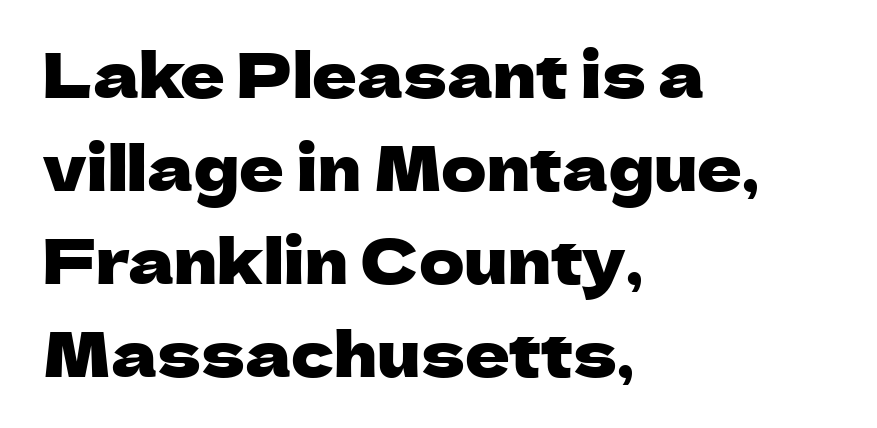
{"serif": "no", "italic": "no", "width": "normal", "stroke_contrast": "low", "x_height": "medium", "monospaced": "no", "underline": "no", "align": "left", "line_spacing": "normal", "line_spacing_ratio": 1.5, "letter_spacing": "normal", "letter_spacing_em": 0.0, "glyph_px": 62}
